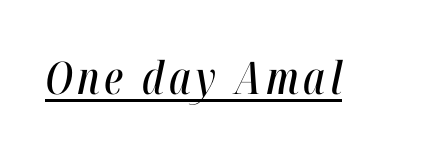
{"italic": "yes", "lean": "right", "slant_degrees": 12, "width": "condensed", "stroke_contrast": "high", "x_height": "medium", "monospaced": "no", "underline": "yes", "glyph_px": 45}
